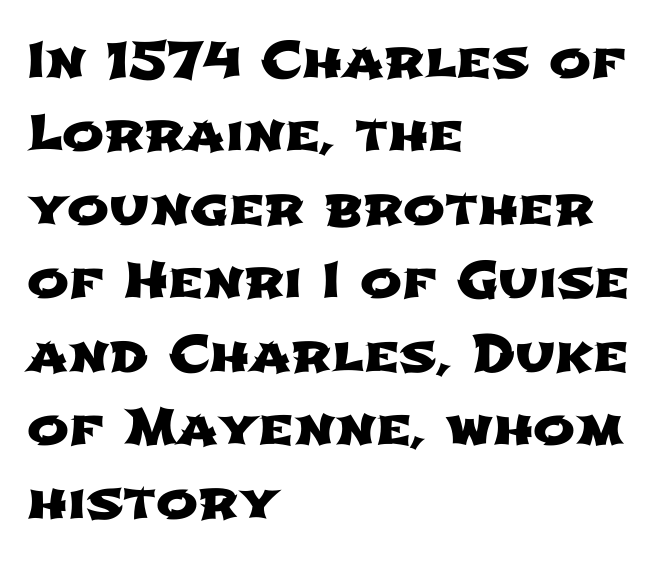
Here the glyphs are tracked normally, forming tight word shapes. The baseline area is clear. Note the varied advance widths — an 'i' is clearly narrower than an 'm'. Where is the straight margin? On the left. This sample keeps an unexceptional amount of space between lines.
